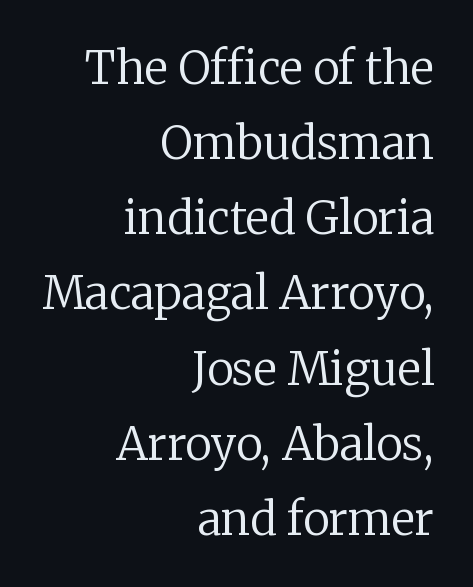
Q: Is the text bold? A: No.
Q: Is the text italic (slanted)? A: No, it is upright.
Q: Is the typeface a serif or a sans-serif typeface? A: Serif.
Q: Is the text underlined? A: No.
Q: How is the paragraph aligned? A: Right-aligned.
Q: Is the spacing between letters normal or unusually wide? A: Normal.
Q: Is the spacing between lines tight, normal or loose? A: Normal.
Q: Width (condensed, normal, or wide)? A: Normal.
Q: Stroke contrast? A: Low.
Q: x-height? A: Medium.
Q: Monospaced? A: No.
